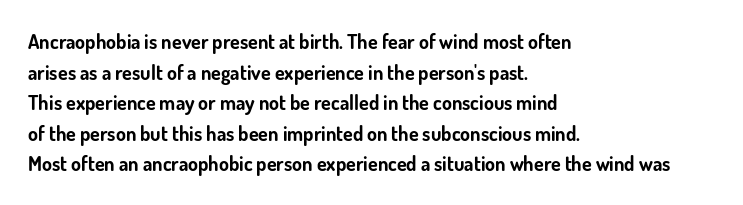
{"italic": "no", "bold": "yes", "underline": "no", "align": "left", "line_spacing": "normal", "line_spacing_ratio": 1.53, "letter_spacing": "normal", "letter_spacing_em": 0.0, "glyph_px": 20}
